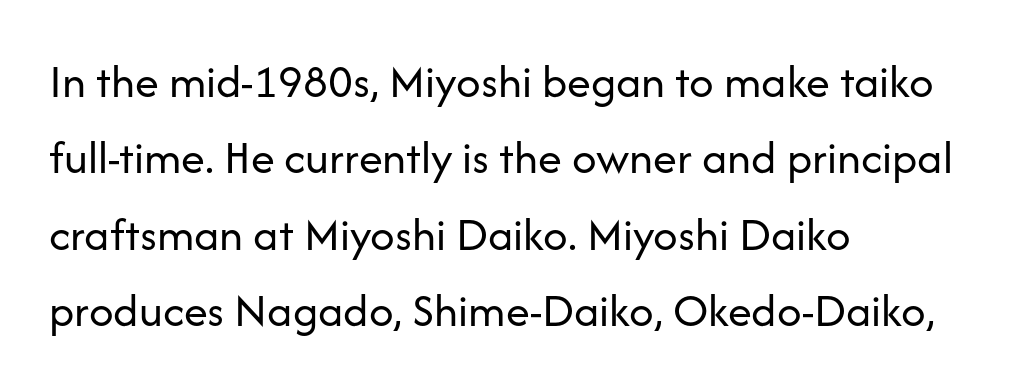
The image shows 48 px regular-weight sans-serif type, upright; set left-aligned, normal line spacing (1.59x), normal letter spacing, not underlined; low stroke contrast and a medium x-height.
